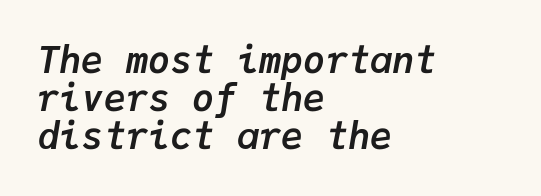
{"italic": "yes", "lean": "right", "slant_degrees": 9, "bold": "yes", "weight": "semibold", "width": "normal", "stroke_contrast": "low", "x_height": "medium", "monospaced": "yes", "underline": "no", "align": "left", "line_spacing": "tight", "line_spacing_ratio": 1.03, "letter_spacing": "normal", "letter_spacing_em": 0.0, "glyph_px": 37}
